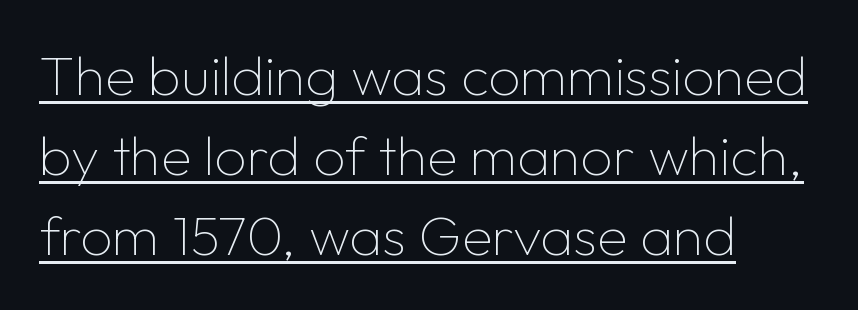
{"serif": "no", "italic": "no", "bold": "no", "weight": "thin", "width": "normal", "stroke_contrast": "low", "x_height": "medium", "monospaced": "no", "underline": "yes", "align": "left", "line_spacing": "normal", "line_spacing_ratio": 1.43, "letter_spacing": "normal", "letter_spacing_em": 0.0, "glyph_px": 56}
